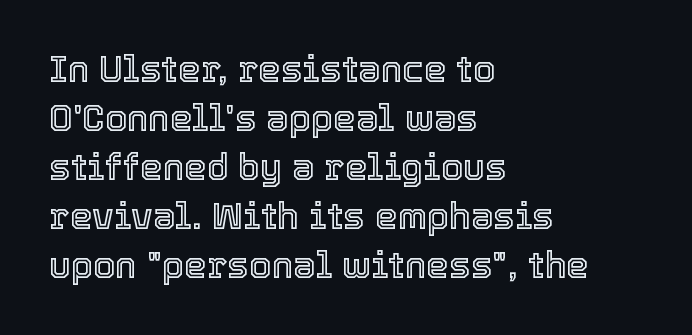
Q: Is the text italic (slanted)? A: No, it is upright.
Q: Is the text underlined? A: No.
Q: How is the paragraph aligned? A: Left-aligned.
Q: Is the spacing between letters normal or unusually wide? A: Normal.
Q: Is the spacing between lines tight, normal or loose? A: Normal.
Q: Width (condensed, normal, or wide)? A: Normal.
Q: x-height? A: Medium.
Q: Monospaced? A: No.
